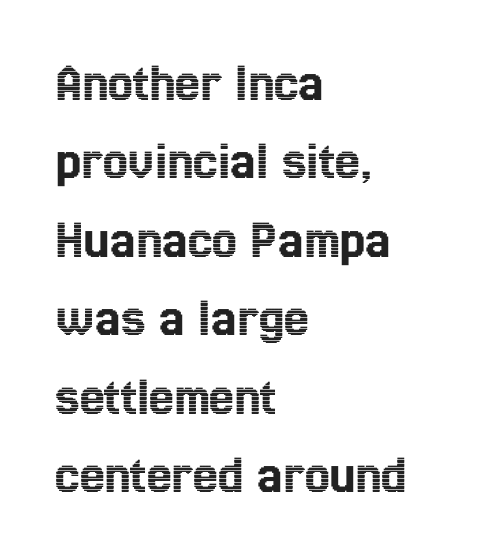
Q: Is the text italic (slanted)? A: No, it is upright.
Q: Is the text underlined? A: No.
Q: How is the paragraph aligned? A: Left-aligned.
Q: Is the spacing between letters normal or unusually wide? A: Normal.
Q: Is the spacing between lines tight, normal or loose? A: Normal.
Q: Width (condensed, normal, or wide)? A: Condensed.
Q: x-height? A: Medium.
Q: Monospaced? A: No.
